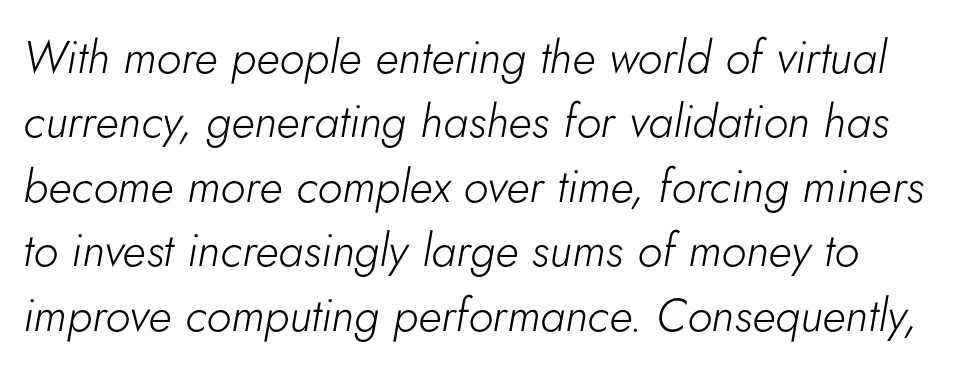
The image shows 46 px light type, italic (leaning right); set normal line spacing (1.4x), normal letter spacing, not underlined; low stroke contrast and a small x-height.
